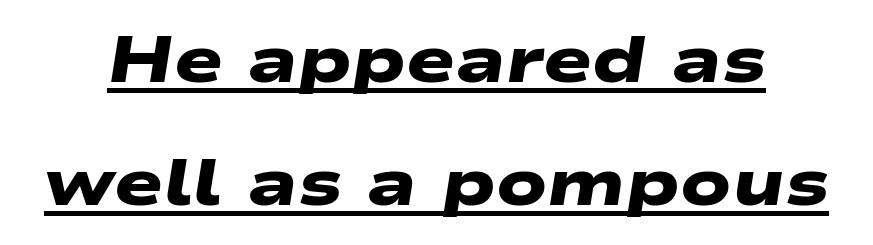
Q: Is the text bold? A: Yes.
Q: Is the typeface a serif or a sans-serif typeface? A: Sans-serif.
Q: Is the text underlined? A: Yes.
Q: Is the spacing between letters normal or unusually wide? A: Normal.
Q: Is the spacing between lines tight, normal or loose? A: Loose.
Q: Width (condensed, normal, or wide)? A: Wide.
Q: Stroke contrast? A: Low.
Q: x-height? A: Medium.
Q: Monospaced? A: No.
